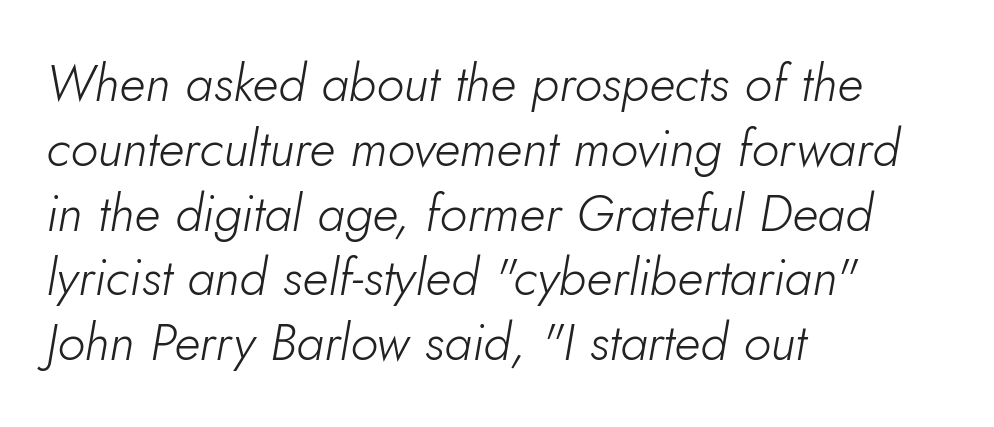
Q: Is the text bold? A: No.
Q: Is the text italic (slanted)? A: Yes, it leans right by about 5 degrees.
Q: Is the text underlined? A: No.
Q: How is the paragraph aligned? A: Left-aligned.
Q: Is the spacing between letters normal or unusually wide? A: Normal.
Q: Is the spacing between lines tight, normal or loose? A: Normal.
Q: Width (condensed, normal, or wide)? A: Normal.
Q: Stroke contrast? A: Low.
Q: x-height? A: Small.
Q: Monospaced? A: No.
